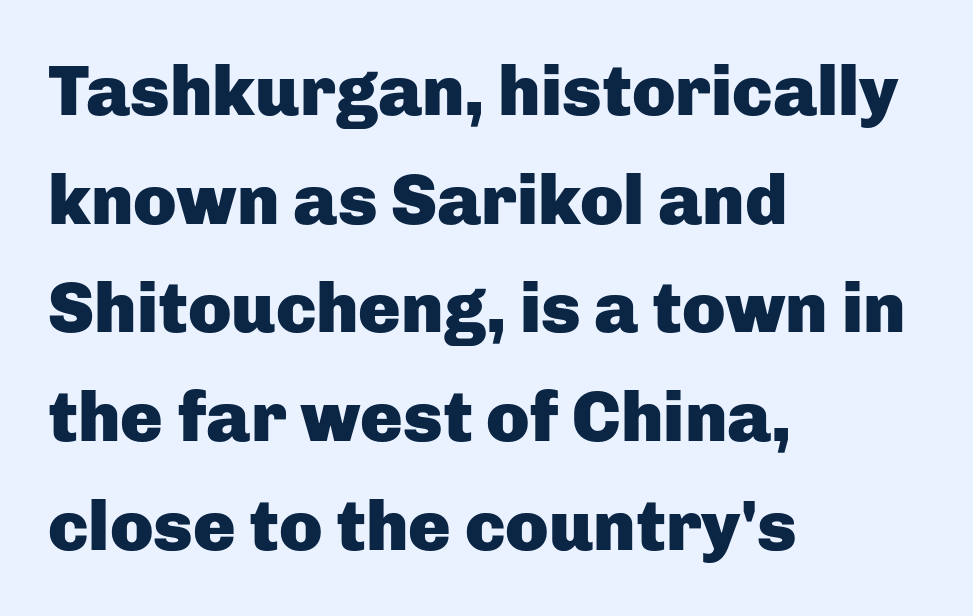
Q: Is the text bold? A: Yes.
Q: Is the text italic (slanted)? A: No, it is upright.
Q: Is the typeface a serif or a sans-serif typeface? A: Sans-serif.
Q: Is the text underlined? A: No.
Q: How is the paragraph aligned? A: Left-aligned.
Q: Is the spacing between letters normal or unusually wide? A: Normal.
Q: Is the spacing between lines tight, normal or loose? A: Normal.
Q: Width (condensed, normal, or wide)? A: Normal.
Q: Stroke contrast? A: Low.
Q: x-height? A: Medium.
Q: Monospaced? A: No.
